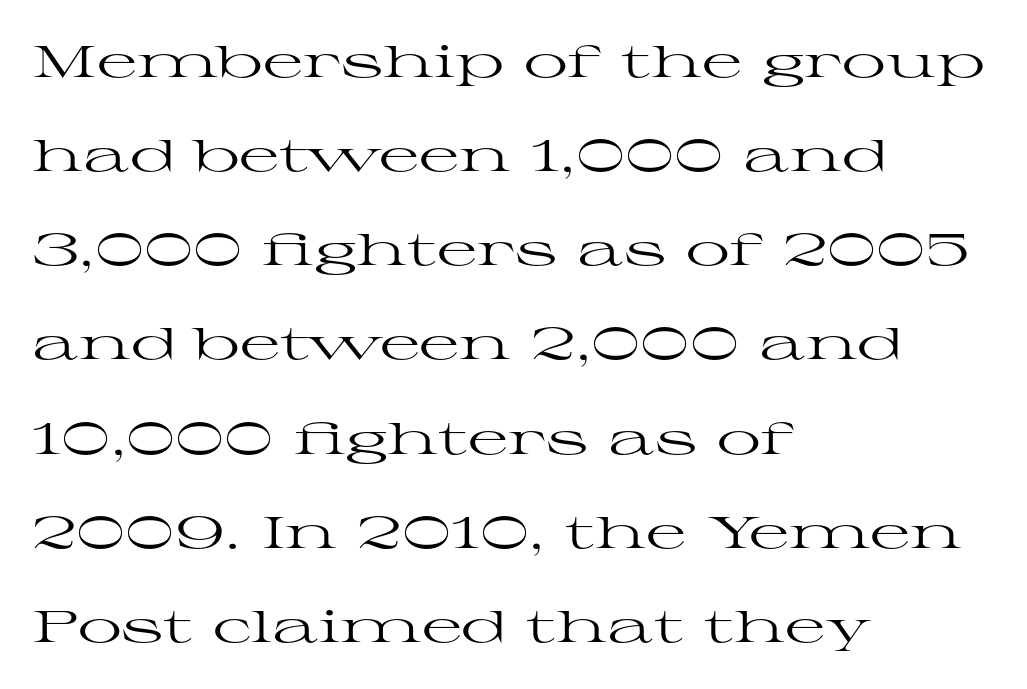
Q: Is the text bold? A: No.
Q: Is the text italic (slanted)? A: No, it is upright.
Q: Is the typeface a serif or a sans-serif typeface? A: Serif.
Q: Is the text underlined? A: No.
Q: How is the paragraph aligned? A: Left-aligned.
Q: Is the spacing between letters normal or unusually wide? A: Normal.
Q: Is the spacing between lines tight, normal or loose? A: Loose.
Q: Width (condensed, normal, or wide)? A: Wide.
Q: Stroke contrast? A: High.
Q: x-height? A: Medium.
Q: Monospaced? A: No.
